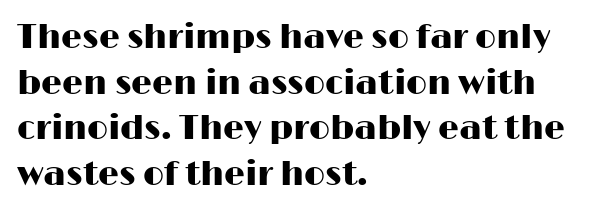
Is there any slant? The stems are plumb. The rendering anchors every line to the left-hand side. A bare baseline throughout the passage. A normal amount of white space separates one row of letters from the next. Short note: letters normally spaced.
